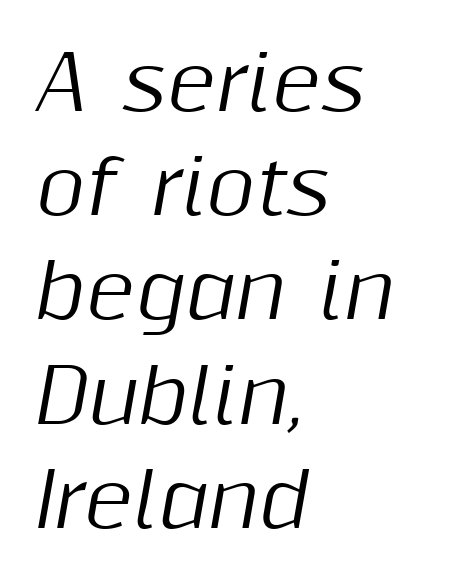
The rendering uses natural spacing where letterforms have individual widths. Visually the block forms a straight wall on the left and a jagged coastline on the right. The font's italic variant was chosen for this text. The letters sit at their default tracking, neither squeezed nor spread. In terms of leading, this rendering sits right in the middle. The specimen omits any rule beneath the text block's lines.
